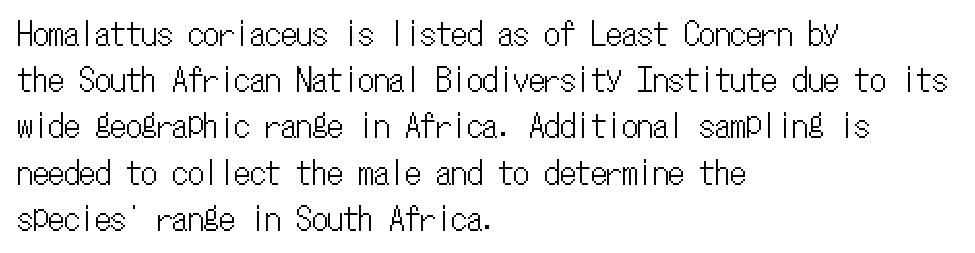
{"italic": "no", "width": "condensed", "stroke_contrast": "low", "x_height": "medium", "monospaced": "yes", "underline": "no", "align": "left", "line_spacing": "normal", "line_spacing_ratio": 1.49, "letter_spacing": "normal", "letter_spacing_em": 0.0, "glyph_px": 31}
